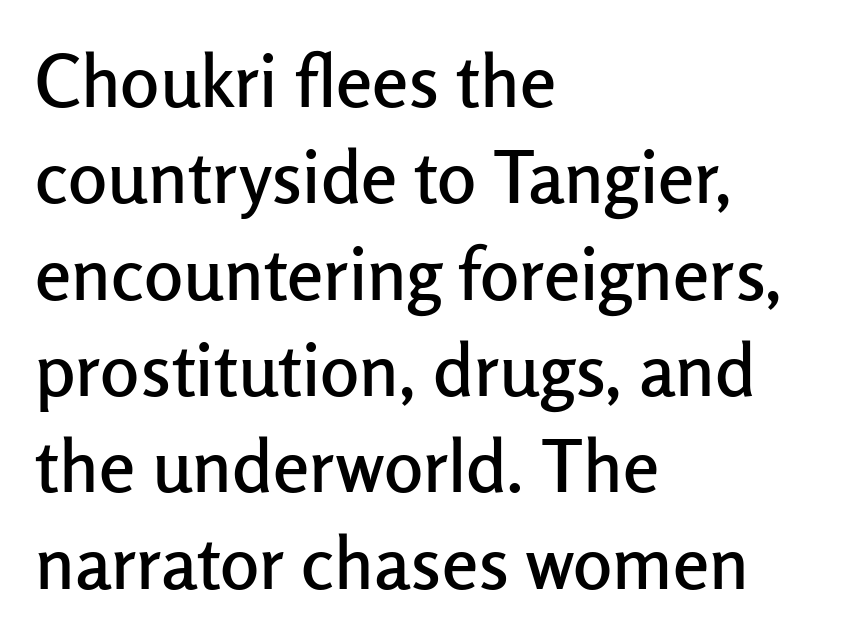
Q: Is the text italic (slanted)? A: No, it is upright.
Q: Is the typeface a serif or a sans-serif typeface? A: Sans-serif.
Q: Is the text underlined? A: No.
Q: How is the paragraph aligned? A: Left-aligned.
Q: Is the spacing between letters normal or unusually wide? A: Normal.
Q: Is the spacing between lines tight, normal or loose? A: Normal.
Q: Width (condensed, normal, or wide)? A: Normal.
Q: Stroke contrast? A: Low.
Q: x-height? A: Medium.
Q: Monospaced? A: No.
